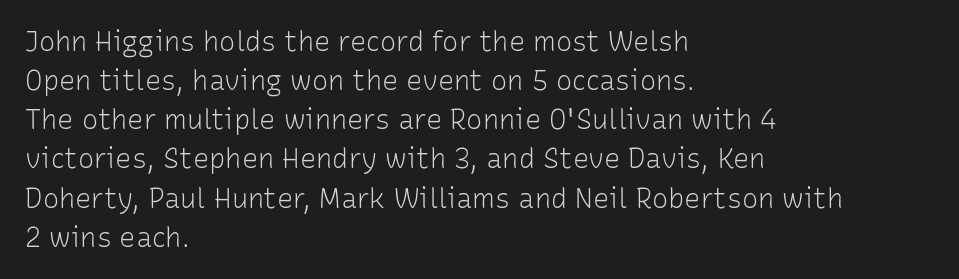
{"italic": "no", "bold": "no", "underline": "no", "align": "left", "line_spacing": "normal", "line_spacing_ratio": 1.45, "letter_spacing": "normal", "letter_spacing_em": 0.0, "glyph_px": 27}
